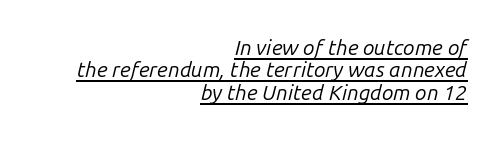
The image shows 21 px text type, italic (leaning right); set right-aligned, tight line spacing (1.07x), normal letter spacing, underlined.
